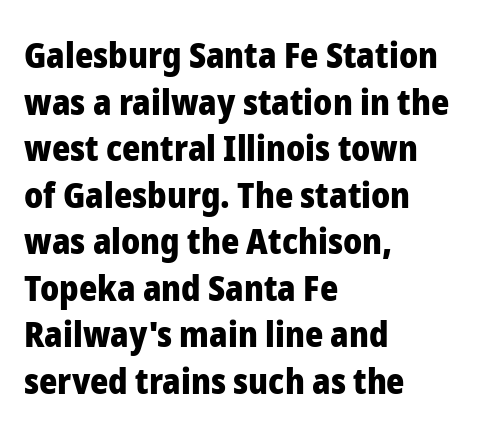
Q: Is the text bold? A: Yes.
Q: Is the text italic (slanted)? A: No, it is upright.
Q: Is the typeface a serif or a sans-serif typeface? A: Sans-serif.
Q: Is the text underlined? A: No.
Q: How is the paragraph aligned? A: Left-aligned.
Q: Is the spacing between letters normal or unusually wide? A: Normal.
Q: Is the spacing between lines tight, normal or loose? A: Normal.
Q: Width (condensed, normal, or wide)? A: Normal.
Q: Stroke contrast? A: Low.
Q: x-height? A: Medium.
Q: Monospaced? A: No.
